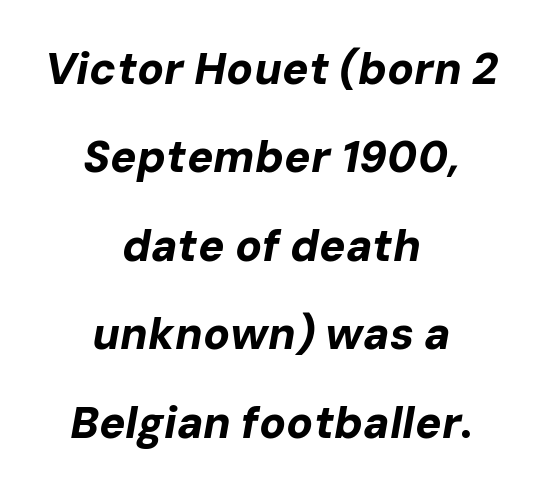
Q: Is the text bold? A: Yes.
Q: Is the text italic (slanted)? A: Yes, it leans right by about 10 degrees.
Q: Is the text underlined? A: No.
Q: How is the paragraph aligned? A: Centered.
Q: Is the spacing between letters normal or unusually wide? A: Normal.
Q: Is the spacing between lines tight, normal or loose? A: Loose.
Q: Width (condensed, normal, or wide)? A: Normal.
Q: Stroke contrast? A: Low.
Q: x-height? A: Medium.
Q: Monospaced? A: No.
